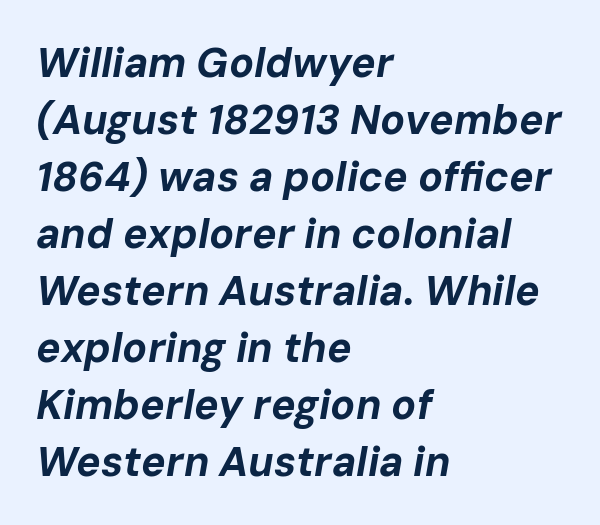
The lines sit at an ordinary, default distance from one another. The rag falls on the right side of this text block. Stroke thickness is high; the sample reads as a true bold. Is this a fixed-width face? No — the glyphs have proportional, varying widths.
